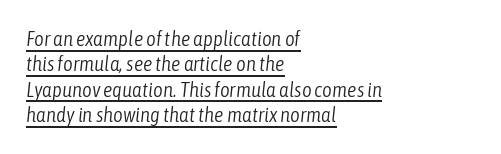
{"italic": "yes", "lean": "right", "slant_degrees": 6, "bold": "no", "underline": "yes", "align": "left", "line_spacing_ratio": 1.21, "letter_spacing": "normal", "letter_spacing_em": 0.0, "glyph_px": 21}
